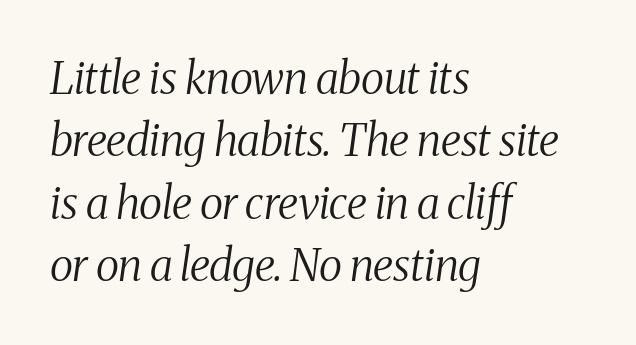
The image shows 44 px regular-weight, condensed serif type, italic (leaning right); set left-aligned, normal line spacing (1.42x), normal letter spacing, not underlined; medium stroke contrast and a medium x-height.
